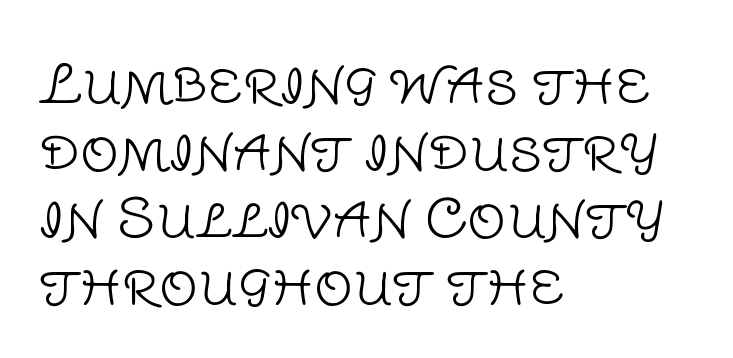
Q: Is the text bold? A: No.
Q: Is the text italic (slanted)? A: Yes.
Q: Is the typeface a serif or a sans-serif typeface? A: Sans-serif.
Q: Is the text underlined? A: No.
Q: How is the paragraph aligned? A: Left-aligned.
Q: Is the spacing between letters normal or unusually wide? A: Normal.
Q: Width (condensed, normal, or wide)? A: Normal.
Q: Stroke contrast? A: Low.
Q: x-height? A: Large.
Q: Monospaced? A: No.
